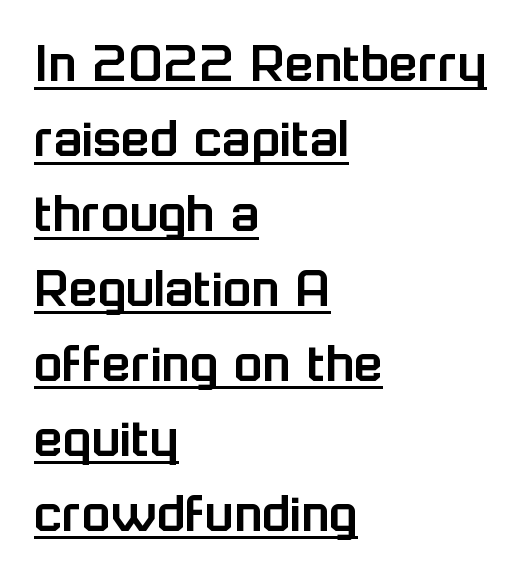
The image shows 59 px sans-serif type, upright; set left-aligned, normal line spacing (1.27x), normal letter spacing, underlined; low stroke contrast and a medium x-height.
